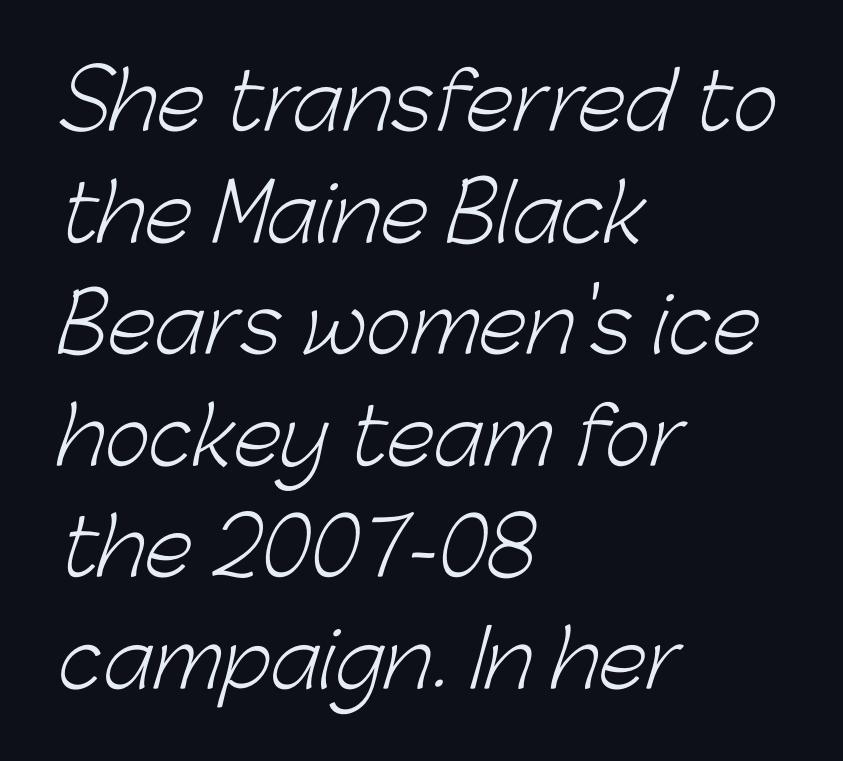
The image shows 78 px light sans-serif type; set left-aligned, normal line spacing (1.43x), normal letter spacing, not underlined; low stroke contrast and a medium x-height.
